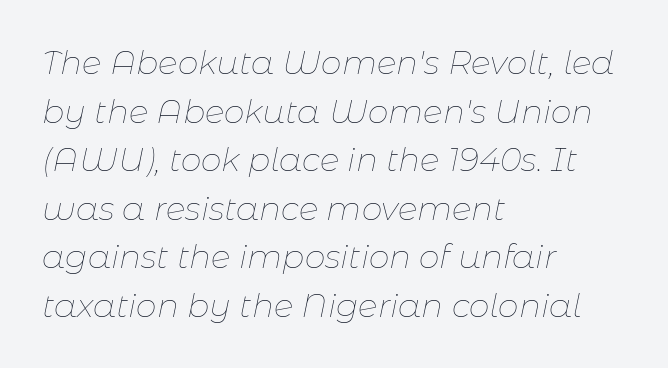
Q: Is the text bold? A: No.
Q: Is the text italic (slanted)? A: Yes, it leans right by about 11 degrees.
Q: Is the text underlined? A: No.
Q: How is the paragraph aligned? A: Left-aligned.
Q: Is the spacing between letters normal or unusually wide? A: Normal.
Q: Is the spacing between lines tight, normal or loose? A: Normal.
Q: Width (condensed, normal, or wide)? A: Normal.
Q: Stroke contrast? A: Low.
Q: x-height? A: Medium.
Q: Monospaced? A: No.
